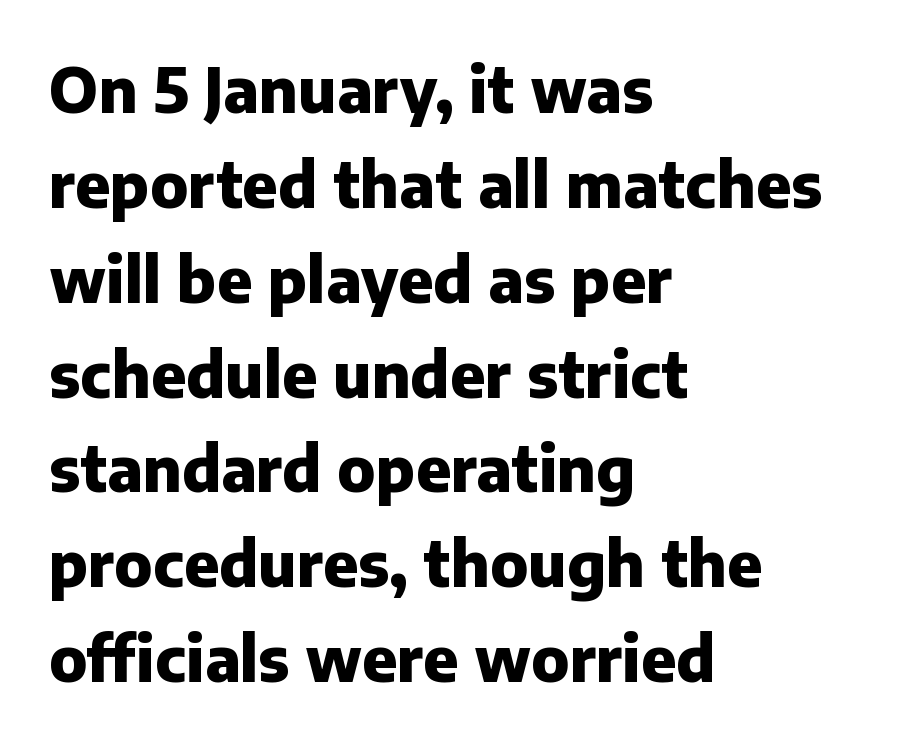
The passage shown stacks its lines at a standard gap. Is the block centered? No — it sits flush against the left margin. Posture: upright roman. Its strokes are broad and dark, the hallmark of bold type. Typographically, this falls in the sans-serif category. Letter spacing: default.
